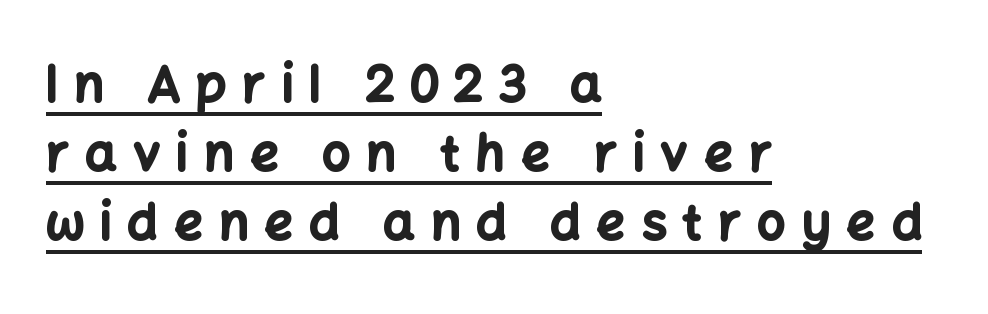
Q: Is the text bold? A: Yes.
Q: Is the text italic (slanted)? A: No, it is upright.
Q: Is the typeface a serif or a sans-serif typeface? A: Sans-serif.
Q: Is the text underlined? A: Yes.
Q: How is the paragraph aligned? A: Left-aligned.
Q: Is the spacing between letters normal or unusually wide? A: Unusually wide.
Q: Is the spacing between lines tight, normal or loose? A: Normal.
Q: Width (condensed, normal, or wide)? A: Normal.
Q: Stroke contrast? A: Low.
Q: x-height? A: Medium.
Q: Monospaced? A: No.
